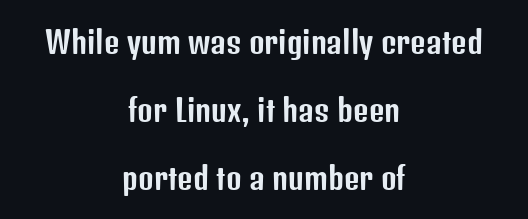
The image shows 30 px condensed sans-serif type, upright; set centered, loose line spacing (2.26x), normal letter spacing, not underlined; low stroke contrast and a medium x-height.
